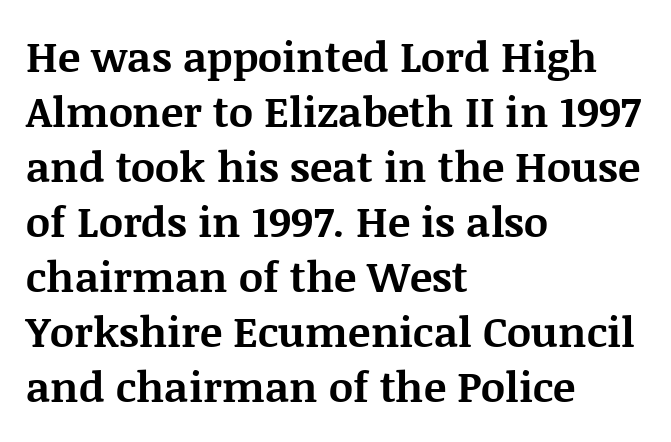
Rule under the text: the space is simply empty. Nothing unusual about the tracking: characters are spaced as the font intends. Horizontal bands of white between lines are of average thickness. This is roman type, the default non-slanted kind.
